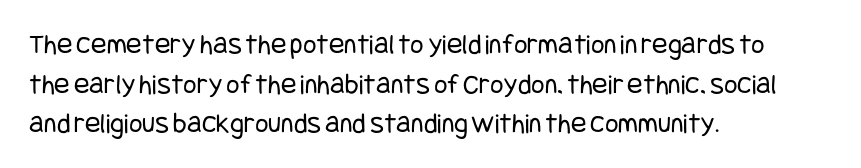
Italic: no, the glyphs are upright roman. A typesetter would call this zero additional tracking. Does the leading feel generous? No, just average. Note: no serifs on the glyphs. The font is comparable to plain body text, perhaps lighter. The typesetter chose a ragged-right arrangement here.
